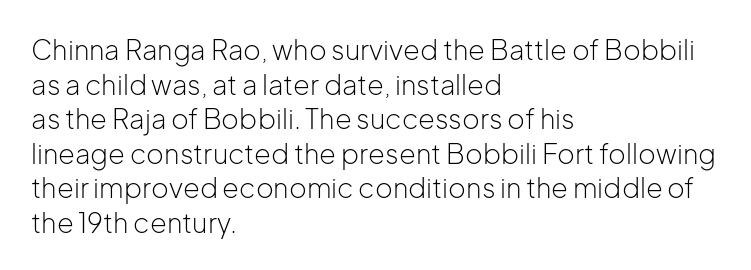
The image shows 27 px text type, upright; set left-aligned, normal line spacing (1.28x), normal letter spacing, not underlined.
